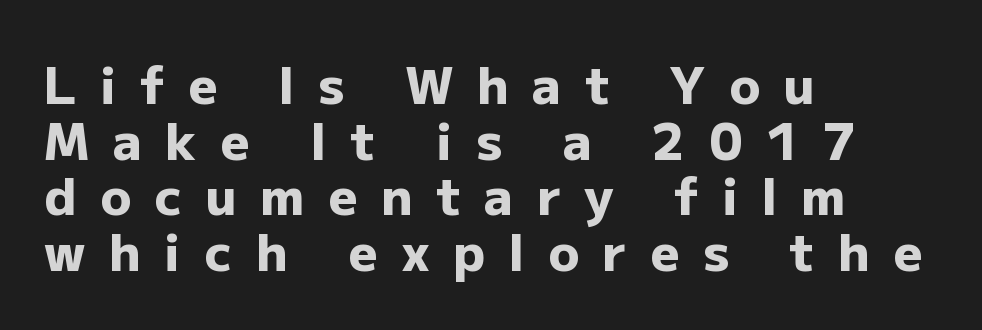
{"serif": "no", "italic": "no", "bold": "yes", "weight": "heavy", "width": "normal", "stroke_contrast": "low", "x_height": "medium", "monospaced": "no", "underline": "no", "align": "left", "line_spacing": "tight", "line_spacing_ratio": 1.09, "letter_spacing": "wide", "letter_spacing_em": 0.46, "glyph_px": 51}
